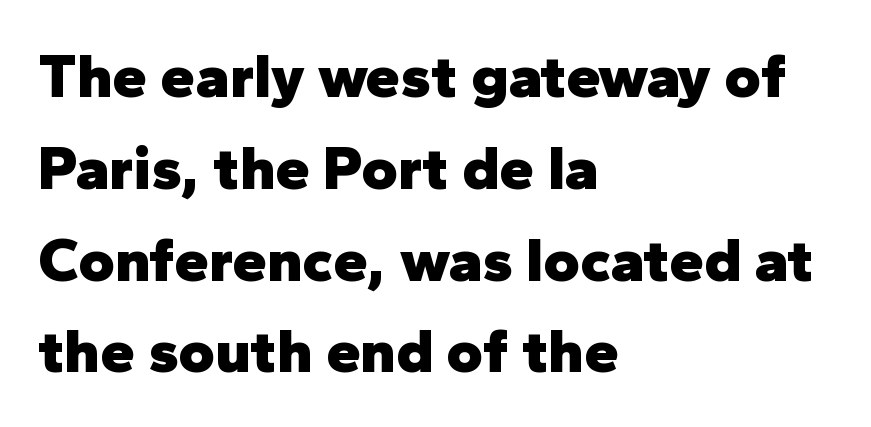
The image shows 62 px heavy sans-serif type, upright; set left-aligned, normal line spacing (1.48x), normal letter spacing, not underlined; low stroke contrast and a medium x-height.
